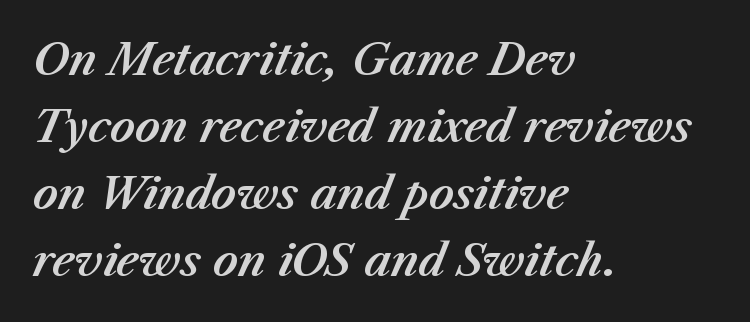
The image shows 43 px text type, italic (leaning right); set left-aligned, normal line spacing (1.56x), normal letter spacing, not underlined; medium stroke contrast and a medium x-height.
